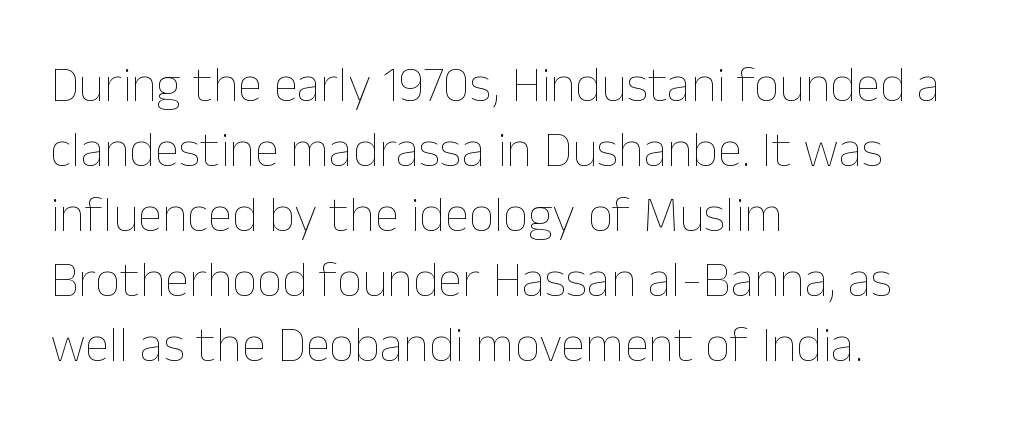
Does the leading feel generous? No, just average. The foot of each line stays bare and open. The face used here is proportionally spaced, like ordinary book or web type. Between one letter and the next there's only the usual sliver of space.
